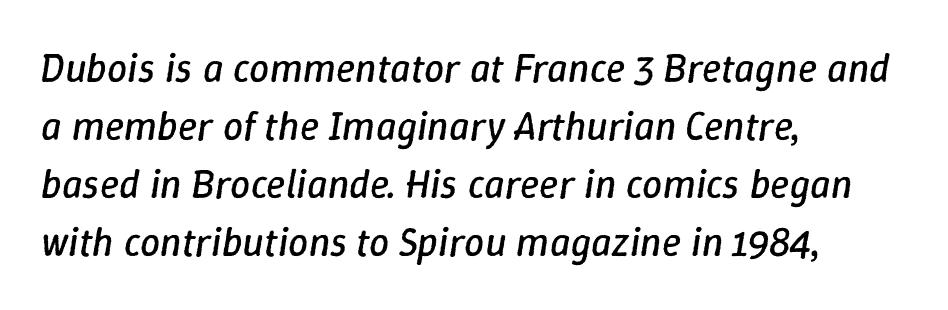
Q: Is the text bold? A: No.
Q: Is the text italic (slanted)? A: Yes, it leans right by about 9 degrees.
Q: Is the text underlined? A: No.
Q: How is the paragraph aligned? A: Left-aligned.
Q: Is the spacing between letters normal or unusually wide? A: Normal.
Q: Is the spacing between lines tight, normal or loose? A: Normal.
Q: Width (condensed, normal, or wide)? A: Normal.
Q: Stroke contrast? A: Low.
Q: x-height? A: Medium.
Q: Monospaced? A: No.
